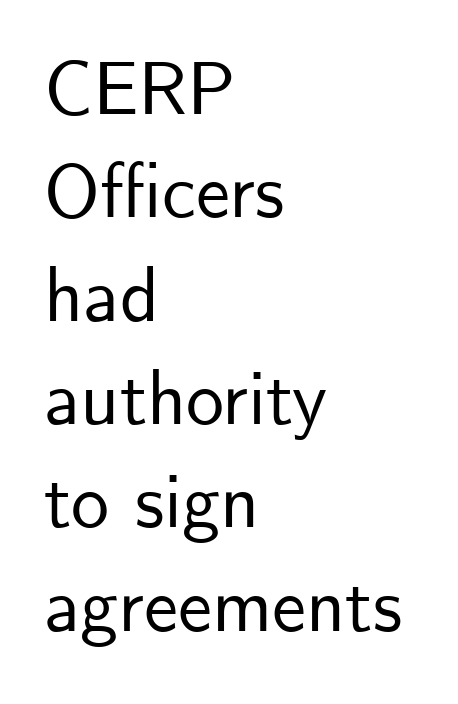
{"serif": "no", "italic": "no", "width": "normal", "stroke_contrast": "low", "x_height": "small", "monospaced": "no", "underline": "no", "align": "left", "line_spacing": "normal", "line_spacing_ratio": 1.36, "letter_spacing": "normal", "letter_spacing_em": 0.0, "glyph_px": 76}
